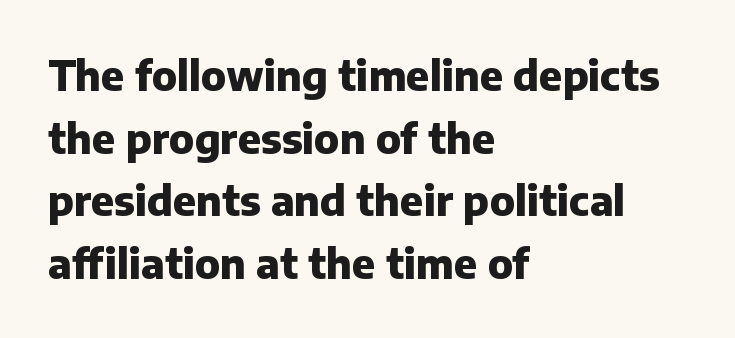
{"serif": "no", "italic": "no", "bold": "yes", "weight": "heavy", "width": "normal", "stroke_contrast": "low", "x_height": "medium", "monospaced": "no", "underline": "no", "align": "left", "line_spacing": "normal", "line_spacing_ratio": 1.53, "letter_spacing": "normal", "letter_spacing_em": 0.0, "glyph_px": 41}
